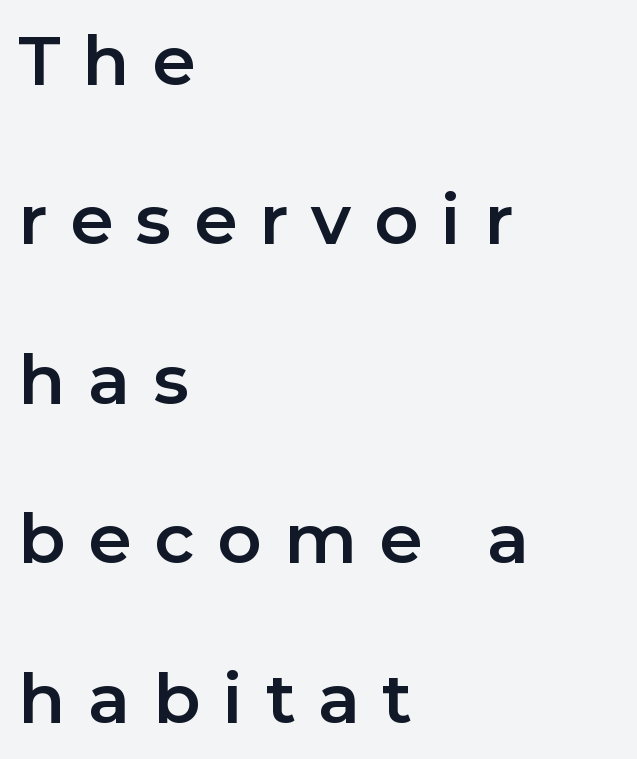
{"serif": "no", "italic": "no", "width": "normal", "stroke_contrast": "low", "x_height": "medium", "monospaced": "no", "underline": "no", "align": "left", "line_spacing": "loose", "line_spacing_ratio": 2.31, "letter_spacing": "wide", "letter_spacing_em": 0.33, "glyph_px": 69}
